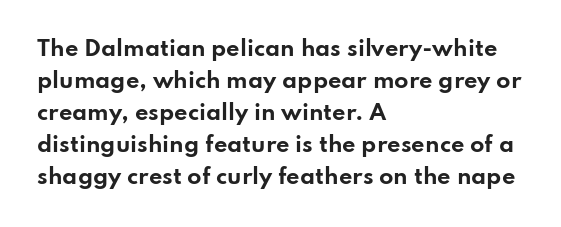
Q: Is the text bold? A: Yes.
Q: Is the text italic (slanted)? A: No, it is upright.
Q: Is the text underlined? A: No.
Q: How is the paragraph aligned? A: Left-aligned.
Q: Is the spacing between letters normal or unusually wide? A: Normal.
Q: Is the spacing between lines tight, normal or loose? A: Normal.
